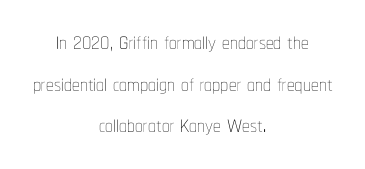
Q: Is the text bold? A: No.
Q: Is the text italic (slanted)? A: No, it is upright.
Q: Is the text underlined? A: No.
Q: How is the paragraph aligned? A: Centered.
Q: Is the spacing between letters normal or unusually wide? A: Normal.
Q: Is the spacing between lines tight, normal or loose? A: Normal.
Q: Width (condensed, normal, or wide)? A: Condensed.
Q: Stroke contrast? A: Low.
Q: x-height? A: Medium.
Q: Monospaced? A: No.
